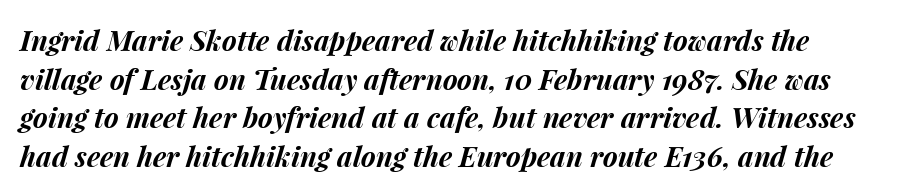
Looks like regular typesetting: each glyph gets only the width it needs. Descenders are the only things crossing below the line. The axis of the letterforms is tilted away from vertical. The letters are bold, with thick, heavy strokes. Look at the tracking — it's just the regular setting, nothing added.
